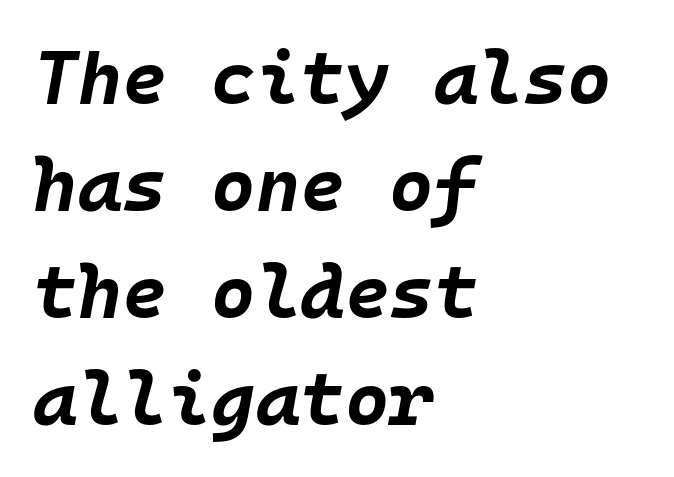
The image shows 76 px bold type, italic (leaning right), monospaced; set left-aligned, normal line spacing (1.41x), normal letter spacing, not underlined; low stroke contrast and a large x-height.
